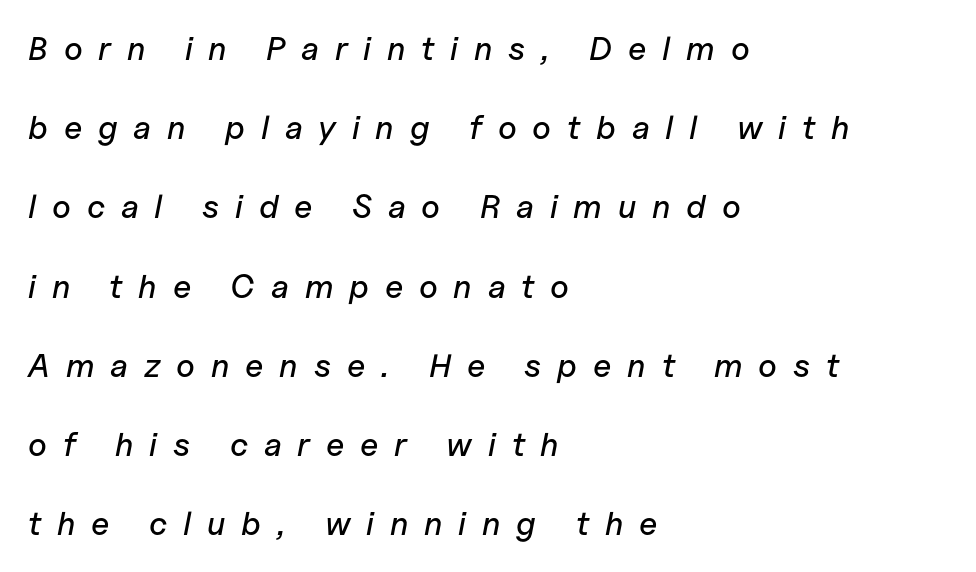
Q: Is the text italic (slanted)? A: Yes, it leans right by about 11 degrees.
Q: Is the text underlined? A: No.
Q: How is the paragraph aligned? A: Left-aligned.
Q: Is the spacing between letters normal or unusually wide? A: Unusually wide.
Q: Is the spacing between lines tight, normal or loose? A: Loose.
Q: Width (condensed, normal, or wide)? A: Normal.
Q: Stroke contrast? A: Low.
Q: x-height? A: Medium.
Q: Monospaced? A: No.
